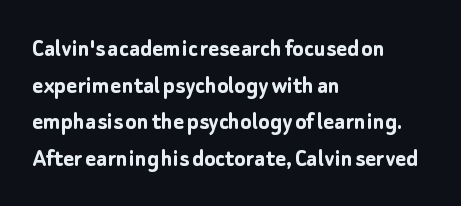
Q: Is the text bold? A: Yes.
Q: Is the text italic (slanted)? A: No, it is upright.
Q: Is the text underlined? A: No.
Q: How is the paragraph aligned? A: Left-aligned.
Q: Is the spacing between letters normal or unusually wide? A: Normal.
Q: Is the spacing between lines tight, normal or loose? A: Normal.
